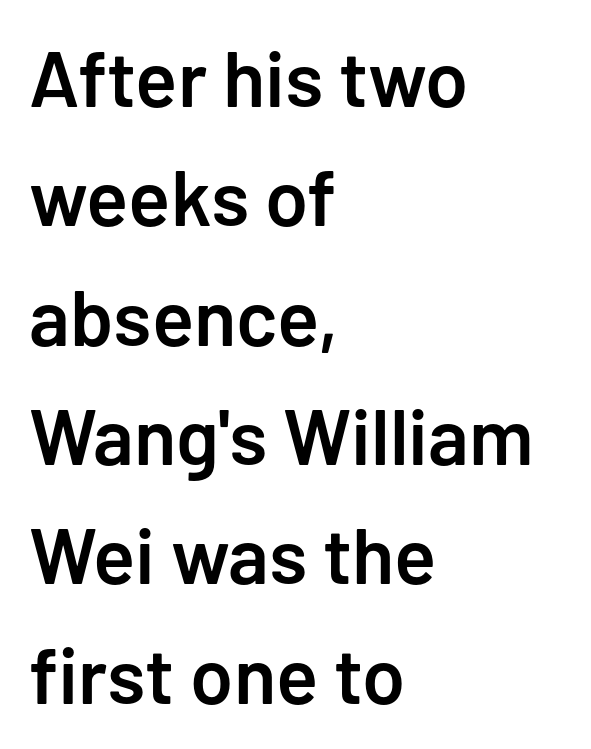
{"serif": "no", "italic": "no", "bold": "semi", "weight": "semibold", "width": "normal", "stroke_contrast": "low", "x_height": "medium", "monospaced": "no", "underline": "no", "align": "left", "line_spacing": "normal", "line_spacing_ratio": 1.53, "letter_spacing": "normal", "letter_spacing_em": 0.0, "glyph_px": 78}
